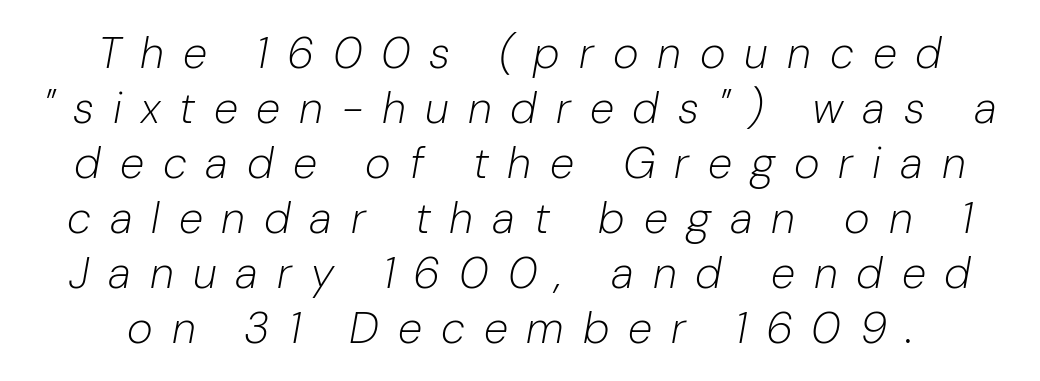
You could not count columns in this text — the font is proportionally spaced. The font sits on the lighter half of the weight spectrum, regular included. Tracking here is generous; glyphs stand well apart from one another. One glance says typical: line gaps are just what's usual.
